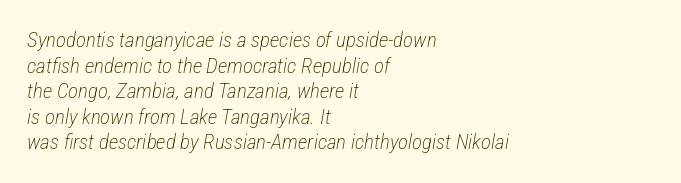
{"italic": "yes", "lean": "right", "slant_degrees": 12, "bold": "no", "underline": "no", "align": "left", "line_spacing_ratio": 1.22, "letter_spacing": "normal", "letter_spacing_em": 0.0, "glyph_px": 21}
